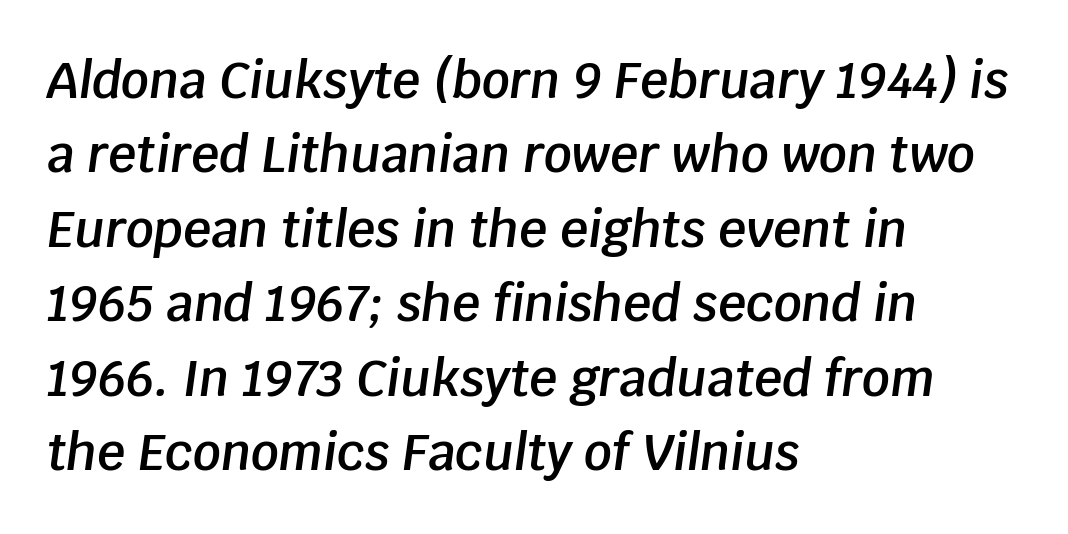
{"italic": "yes", "lean": "right", "slant_degrees": 8, "bold": "semi", "weight": "semibold", "width": "normal", "stroke_contrast": "low", "x_height": "large", "monospaced": "no", "underline": "no", "align": "left", "line_spacing": "normal", "line_spacing_ratio": 1.52, "letter_spacing": "normal", "letter_spacing_em": 0.0, "glyph_px": 49}
